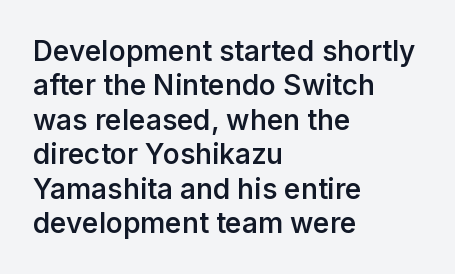
Descender tails drop into unmarked territory. The letters advance in unequal steps, a hallmark of proportional type. The passage is arranged the way most books set body copy — flush left. Are there feet on the stems? There aren't — it's a sans. Here the glyphs are tracked normally, forming tight word shapes. The lettering holds an erect, upright posture throughout.
